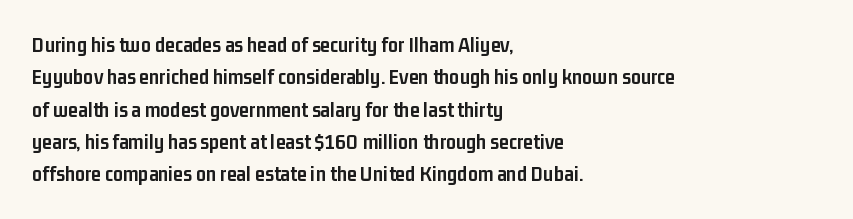
The image shows 22 px bold type, upright; set left-aligned, normal line spacing (1.47x), normal letter spacing, not underlined.
